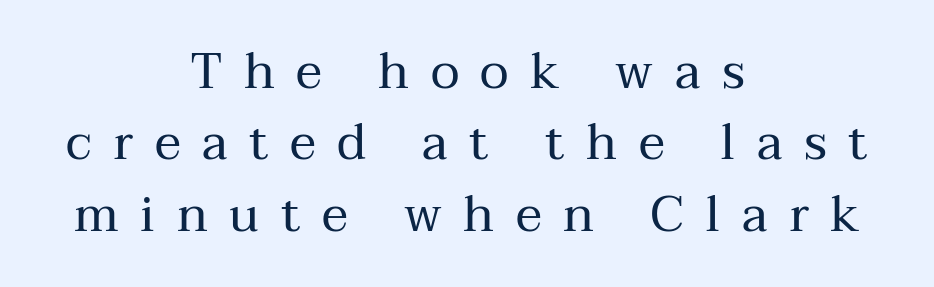
Is the stroke heavy? The answer is a plain regular-or-lighter. Short and long lines alike share a common midpoint. Compared with typical paragraphs, the rows here are spaced about the same. Check the space under the baseline: it is left empty. Words appear elongated and porous because spacing is wide.
